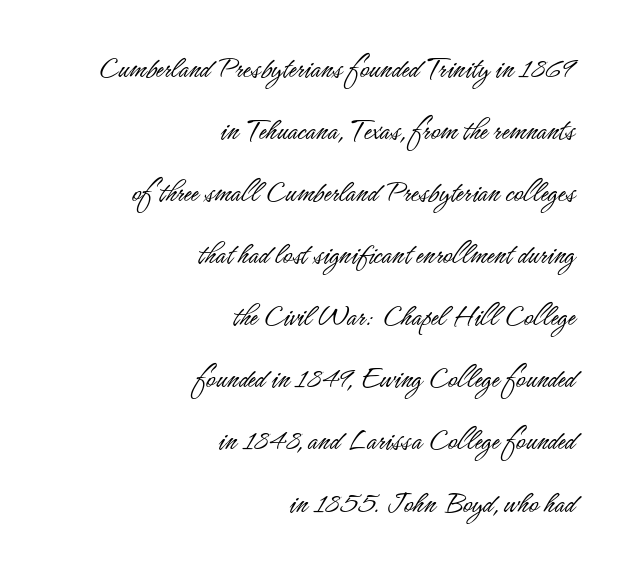
{"serif": "no", "bold": "no", "weight": "light", "width": "condensed", "stroke_contrast": "low", "x_height": "small", "monospaced": "no", "underline": "no", "align": "right", "line_spacing": "loose", "line_spacing_ratio": 1.94, "letter_spacing": "normal", "letter_spacing_em": 0.0, "glyph_px": 32}
